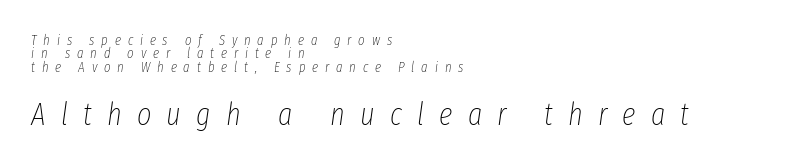
The image shows 31 px thin, condensed type, italic (leaning right); set left-aligned, tight line spacing (0.96x), unusually wide letter spacing (+0.49 em), not underlined; the second (bottom) block is 2.21x larger; low stroke contrast and a medium x-height.
